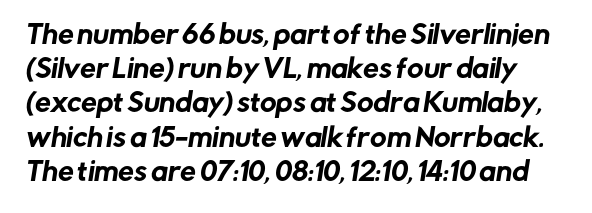
{"underline": "no", "line_spacing": "normal", "line_spacing_ratio": 1.37, "letter_spacing": "normal", "letter_spacing_em": 0.0, "glyph_px": 25}
